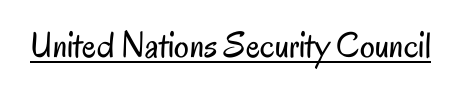
The image shows 37 px regular-weight, condensed sans-serif type, upright; set normal letter spacing, underlined; low stroke contrast and a small x-height.
